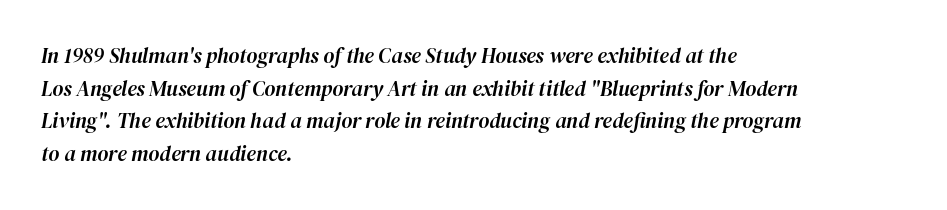
Q: Is the text italic (slanted)? A: Yes, it leans right by about 12 degrees.
Q: Is the text underlined? A: No.
Q: How is the paragraph aligned? A: Left-aligned.
Q: Is the spacing between letters normal or unusually wide? A: Normal.
Q: Is the spacing between lines tight, normal or loose? A: Normal.
